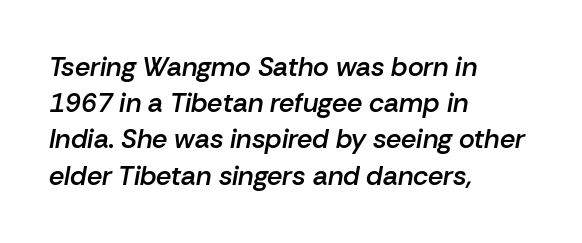
Q: Is the text bold? A: Semi-bold.
Q: Is the text italic (slanted)? A: Yes, it leans right by about 10 degrees.
Q: Is the text underlined? A: No.
Q: How is the paragraph aligned? A: Left-aligned.
Q: Is the spacing between letters normal or unusually wide? A: Normal.
Q: Is the spacing between lines tight, normal or loose? A: Normal.
